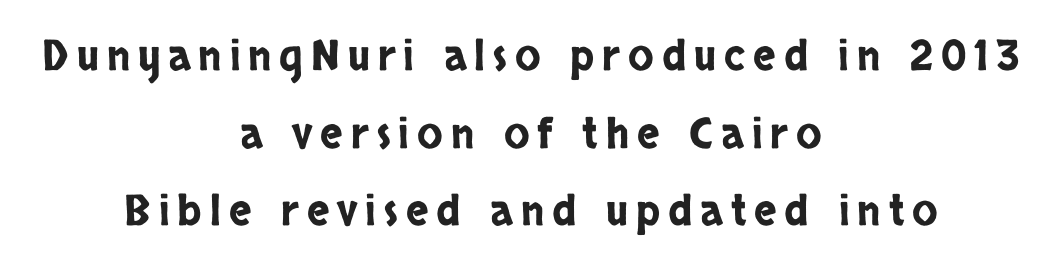
The axis of the letterforms is exactly vertical. A typesetter would call this proportional, since set widths differ per character. Line starts and ends both wander, symmetrically. Grotesque or geometric, the face here clearly has no serifs.
